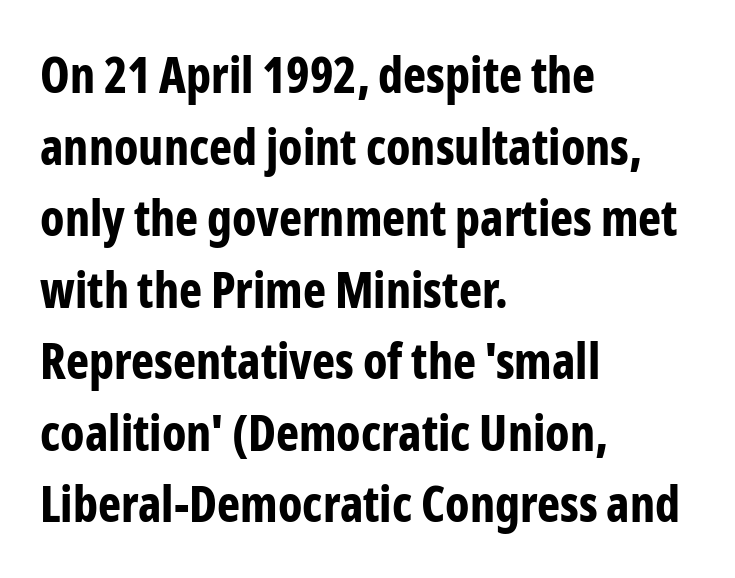
Q: Is the text bold? A: Yes.
Q: Is the text italic (slanted)? A: No, it is upright.
Q: Is the typeface a serif or a sans-serif typeface? A: Sans-serif.
Q: Is the text underlined? A: No.
Q: How is the paragraph aligned? A: Left-aligned.
Q: Is the spacing between letters normal or unusually wide? A: Normal.
Q: Is the spacing between lines tight, normal or loose? A: Normal.
Q: Width (condensed, normal, or wide)? A: Condensed.
Q: Stroke contrast? A: Low.
Q: x-height? A: Medium.
Q: Monospaced? A: No.
